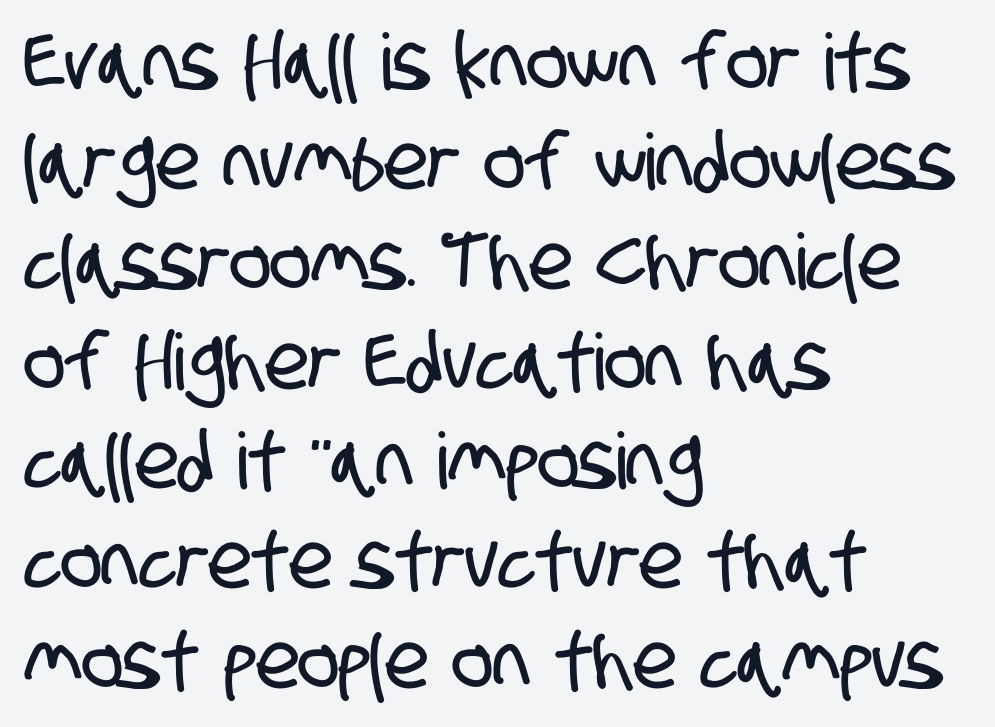
The image shows 78 px condensed sans-serif type; set left-aligned, normal line spacing (1.28x), normal letter spacing, not underlined; low stroke contrast and a large x-height.
